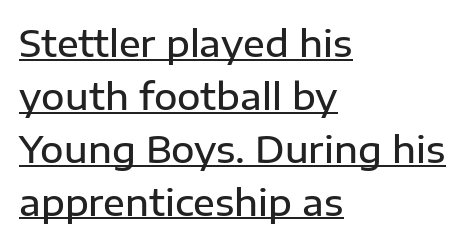
{"serif": "no", "italic": "no", "bold": "semi", "weight": "semibold", "width": "normal", "stroke_contrast": "low", "x_height": "medium", "monospaced": "no", "underline": "yes", "align": "left", "line_spacing": "normal", "line_spacing_ratio": 1.47, "letter_spacing": "normal", "letter_spacing_em": 0.0, "glyph_px": 36}
